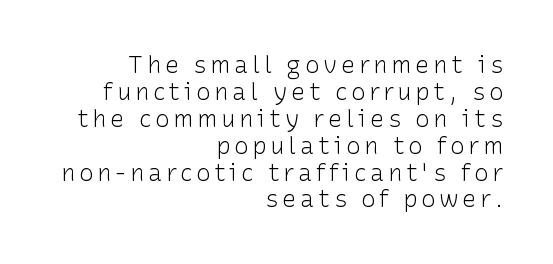
{"italic": "no", "bold": "no", "underline": "no", "align": "right", "line_spacing": "tight", "line_spacing_ratio": 1.12, "glyph_px": 24}
